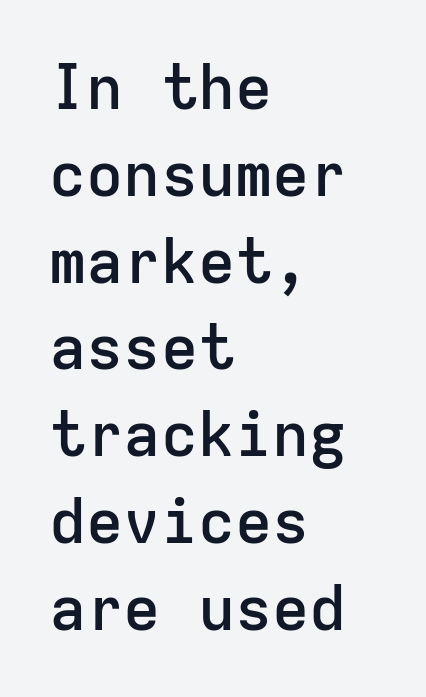
Q: Is the text bold? A: Semi-bold.
Q: Is the text italic (slanted)? A: No, it is upright.
Q: Is the typeface a serif or a sans-serif typeface? A: Sans-serif.
Q: Is the text underlined? A: No.
Q: How is the paragraph aligned? A: Left-aligned.
Q: Is the spacing between letters normal or unusually wide? A: Normal.
Q: Is the spacing between lines tight, normal or loose? A: Normal.
Q: Width (condensed, normal, or wide)? A: Normal.
Q: Stroke contrast? A: Low.
Q: x-height? A: Medium.
Q: Monospaced? A: Yes.
